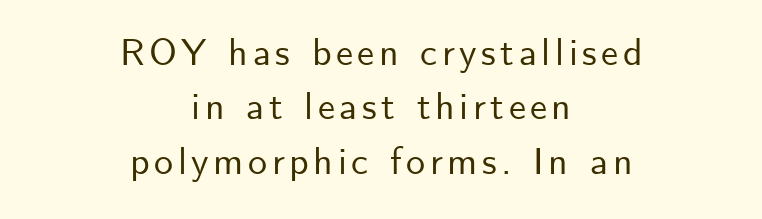
{"serif": "no", "italic": "no", "width": "normal", "stroke_contrast": "low", "x_height": "small", "monospaced": "no", "underline": "no", "align": "center", "line_spacing": "normal", "line_spacing_ratio": 1.43, "glyph_px": 38}
